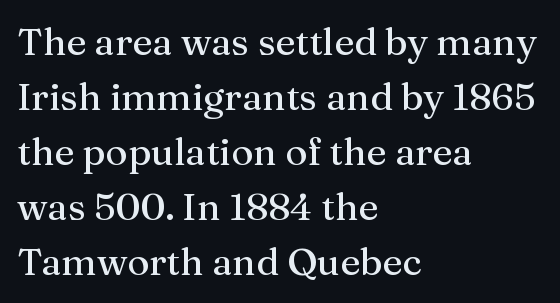
Designer's note — italics off, roman on. Left-aligned paragraph, ragged on the right. The tracking reads as untouched default to a designer's eye. This sample has the flowing, uneven cadence of proportional lettering. Does the type have serifs? Yes, each stem ends in a small foot. Unmarked baselines from the first word to the last.
